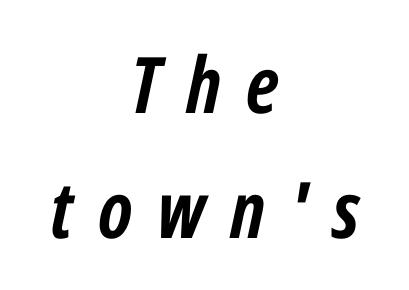
Q: Is the text bold? A: Yes.
Q: Is the text italic (slanted)? A: Yes, it leans right by about 12 degrees.
Q: Is the text underlined? A: No.
Q: How is the paragraph aligned? A: Centered.
Q: Is the spacing between letters normal or unusually wide? A: Unusually wide.
Q: Is the spacing between lines tight, normal or loose? A: Normal.
Q: Width (condensed, normal, or wide)? A: Condensed.
Q: Stroke contrast? A: Low.
Q: x-height? A: Medium.
Q: Monospaced? A: No.
